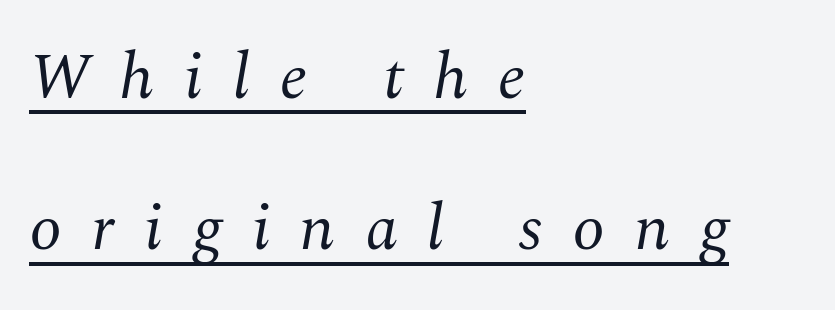
This block would shrink considerably if given ordinary leading; it's expanded now. Heft: none added — not bold. Quick note: underline on. This is serif lettering, the kind often seen in printed books. This is oblique type, the kind used for emphasis or titles.
